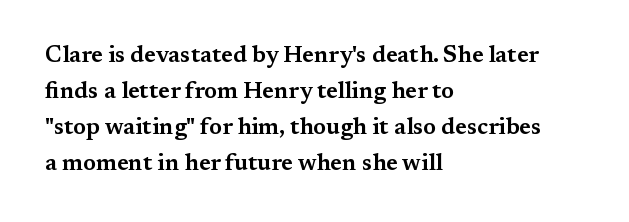
The passage shown has conventional tracking throughout. The axis of the letterforms is exactly vertical. In CSS terms this would be text-align: left. The area under the type is left untouched.
